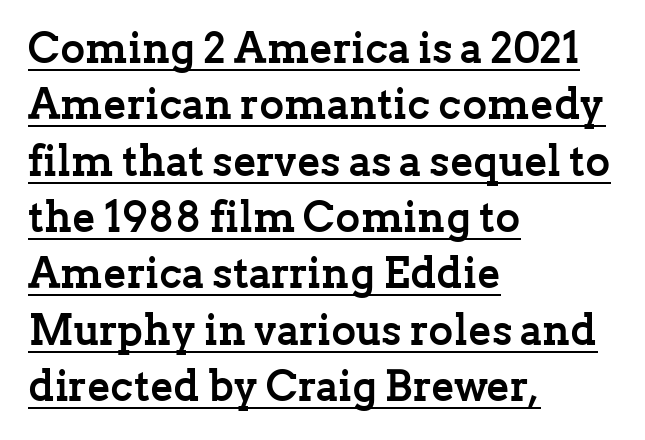
To sum up the face: it has serifs. Nope, not italic — everything's standing straight. These lines carry a lot of weight — the face is fully bold. Looks like someone drew a line under every word here.
